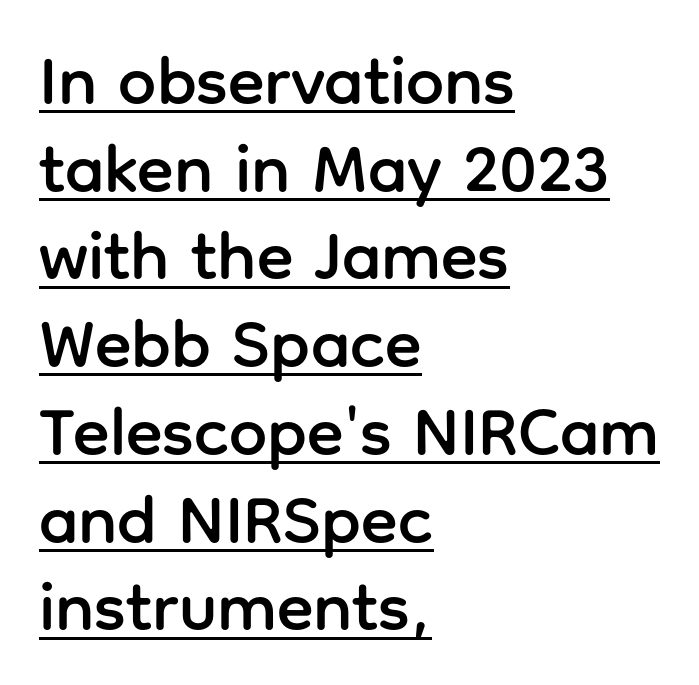
Q: Is the text italic (slanted)? A: No, it is upright.
Q: Is the typeface a serif or a sans-serif typeface? A: Sans-serif.
Q: Is the text underlined? A: Yes.
Q: How is the paragraph aligned? A: Left-aligned.
Q: Is the spacing between letters normal or unusually wide? A: Normal.
Q: Is the spacing between lines tight, normal or loose? A: Normal.
Q: Width (condensed, normal, or wide)? A: Normal.
Q: Stroke contrast? A: Low.
Q: x-height? A: Medium.
Q: Monospaced? A: No.
